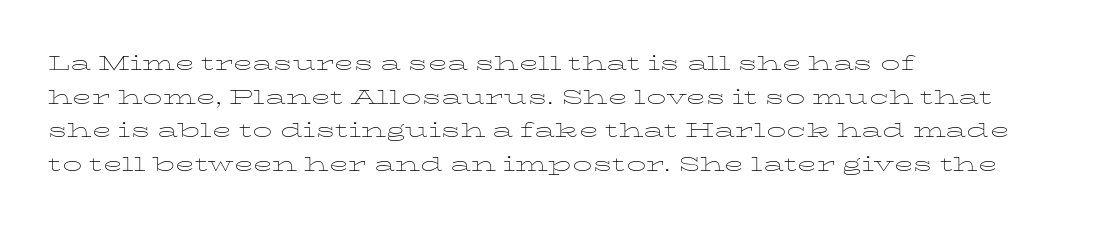
{"italic": "no", "bold": "no", "underline": "no", "align": "left", "line_spacing": "normal", "line_spacing_ratio": 1.29, "letter_spacing": "normal", "letter_spacing_em": 0.0, "glyph_px": 26}
